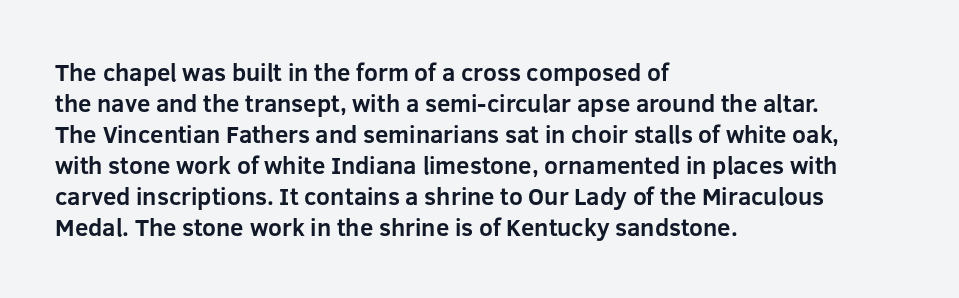
{"italic": "no", "bold": "yes", "underline": "no", "align": "left", "line_spacing": "normal", "line_spacing_ratio": 1.29, "letter_spacing": "normal", "letter_spacing_em": 0.0, "glyph_px": 24}
